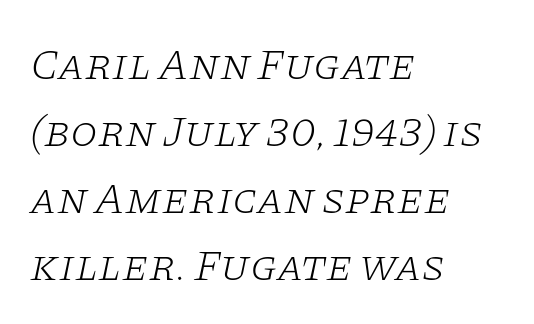
Glyph-to-glyph distance matches everyday printed text. Classification — serif. The weight would be labelled regular, book, light, or lighter still. Evenly set lines give the paragraph a standard silhouette. A clean baseline with only descenders dipping below it. In terms of posture, this sample is oblique.
